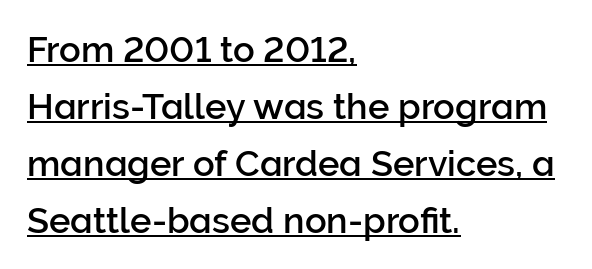
{"serif": "no", "italic": "no", "width": "normal", "stroke_contrast": "low", "x_height": "medium", "monospaced": "no", "underline": "yes", "align": "left", "line_spacing": "normal", "line_spacing_ratio": 1.58, "letter_spacing": "normal", "letter_spacing_em": 0.0, "glyph_px": 36}
